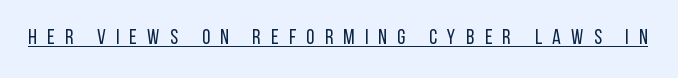
The image shows 21 px text type, upright; set unusually wide letter spacing (+0.49 em), underlined.
